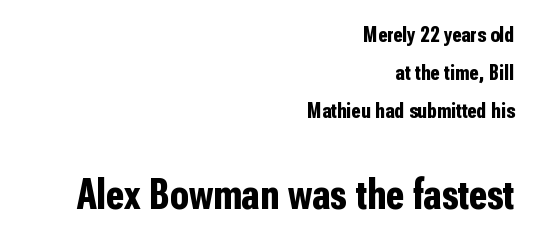
How heavy is the stroke? Heavy — this is a bold. Nobody touched the tracking dial on this one. Horizontally, the lines are justified to the trailing edge only. The glyphs in this specimen are sans serif. Check the space under the baseline: it is left empty.
